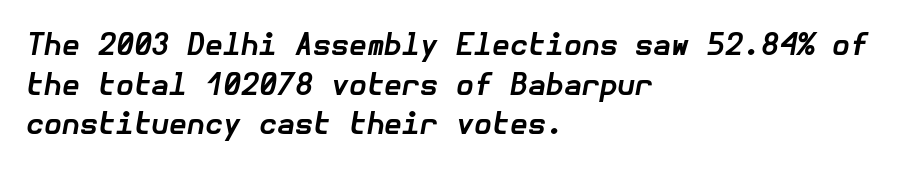
Italic: yes, the glyphs are oblique. The words here are not underlined. Plenty of ink on the page — the face is bold. Typeset ragged right — the left edge is the straight one. The designer left line spacing at the default. This sample uses plain, unmodified letter spacing.
